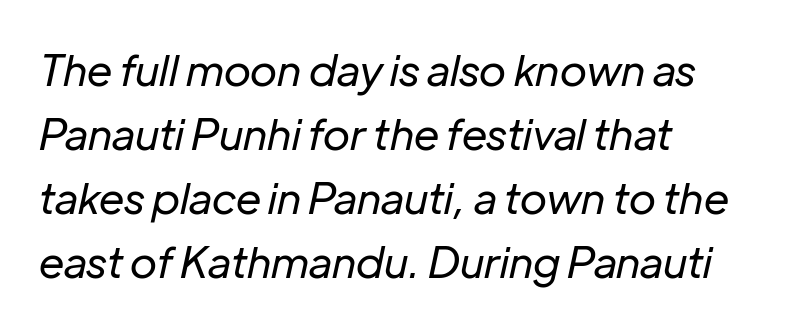
The image shows 43 px regular-weight type, italic (leaning right); set left-aligned, normal line spacing (1.49x), normal letter spacing, not underlined; low stroke contrast and a medium x-height.
